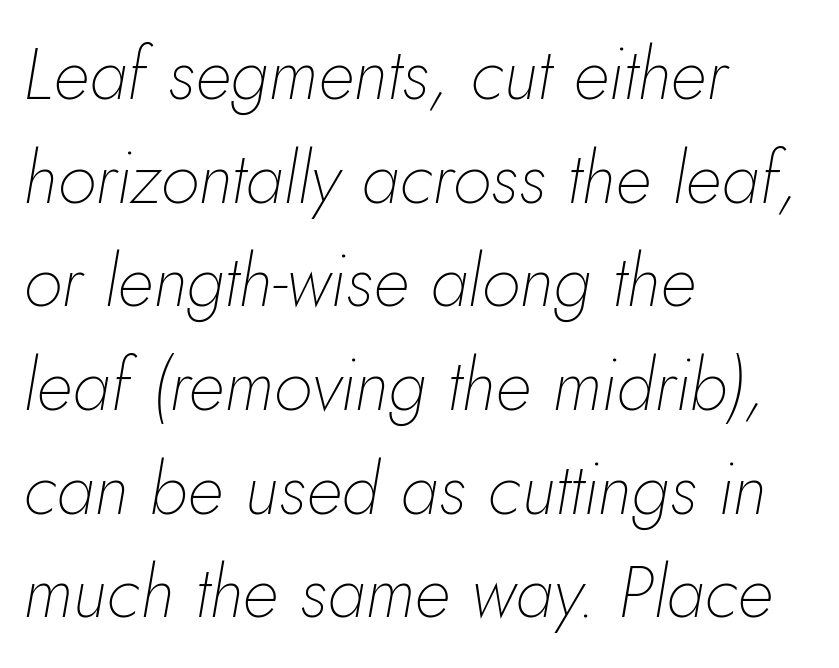
The face used here is proportionally spaced, like ordinary book or web type. No heavy texture on the line: the type isn't bold. Designer's note — italics engaged. The baseline area is clear.
